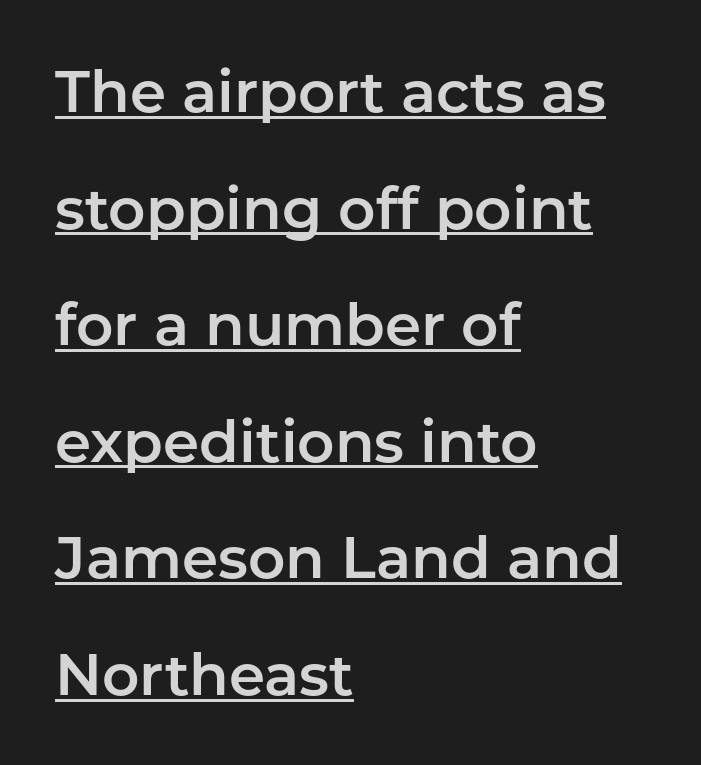
{"serif": "no", "italic": "no", "width": "normal", "stroke_contrast": "low", "x_height": "medium", "monospaced": "no", "underline": "yes", "align": "left", "line_spacing": "loose", "line_spacing_ratio": 2.01, "letter_spacing": "normal", "letter_spacing_em": 0.0, "glyph_px": 58}
